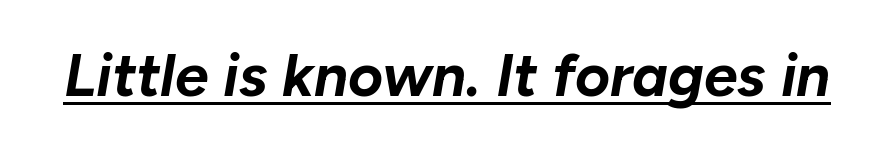
The image shows 60 px bold type, italic (leaning right); set normal letter spacing, underlined; low stroke contrast and a medium x-height.
